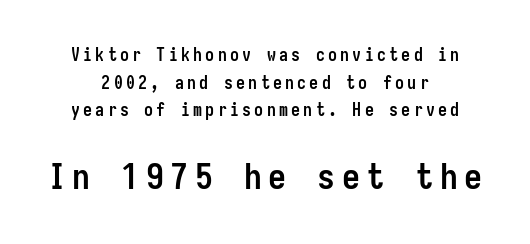
Q: Is the text bold? A: Yes.
Q: Is the text italic (slanted)? A: No, it is upright.
Q: Is the typeface a serif or a sans-serif typeface? A: Sans-serif.
Q: Is the text underlined? A: No.
Q: How is the paragraph aligned? A: Centered.
Q: Is the spacing between lines tight, normal or loose? A: Normal.
Q: Which block of text is set in a larger size, the first (top) or the second (bottom)? A: The second (bottom) one.
Q: Width (condensed, normal, or wide)? A: Condensed.
Q: Stroke contrast? A: Low.
Q: x-height? A: Medium.
Q: Monospaced? A: Yes.
